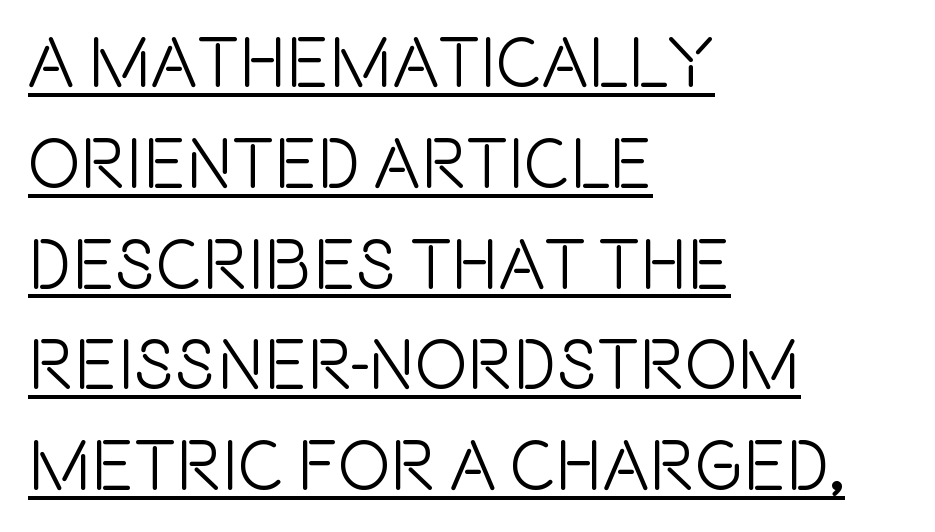
The image shows 71 px condensed sans-serif type, upright; set left-aligned, normal line spacing (1.42x), normal letter spacing, underlined; a large x-height.
